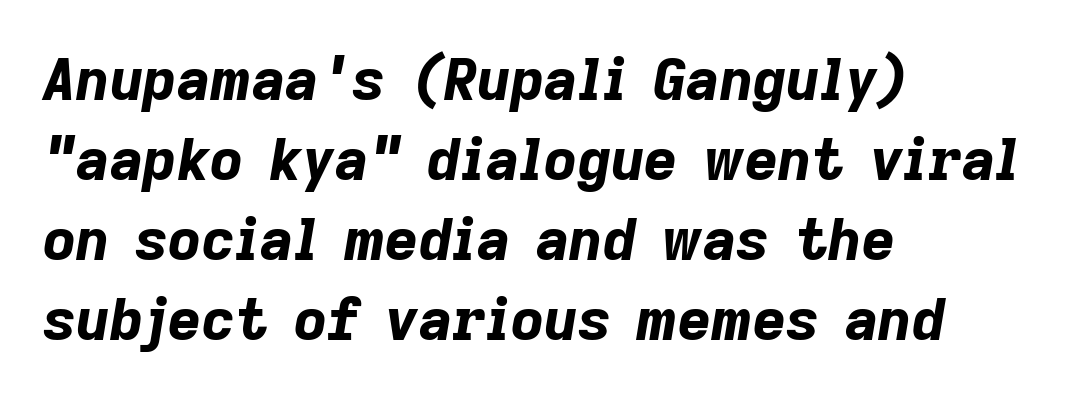
Successive baselines arrive at the customary interval. Each glyph is drawn with heavy, bold strokes. Looking at the ascenders, they clearly lean. These lines stack with their left ends in a neat column. How are the letters spaced? Ordinarily, with no added tracking.
